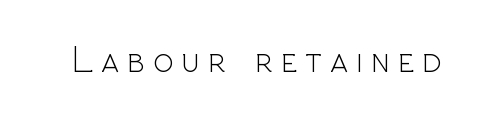
The image shows 38 px light sans-serif type, upright; set unusually wide letter spacing (+0.21 em), not underlined; a medium x-height.
